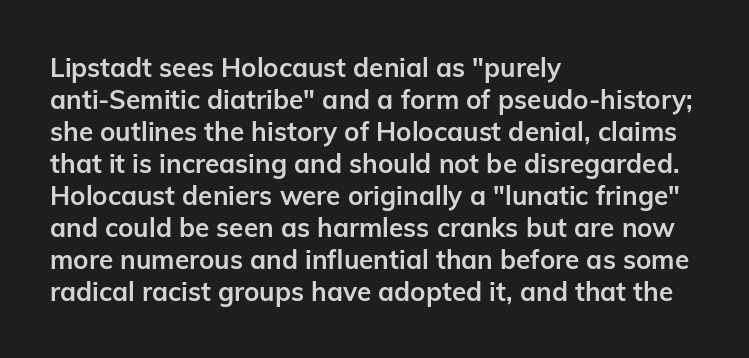
Q: Is the text bold? A: Yes.
Q: Is the text italic (slanted)? A: No, it is upright.
Q: Is the text underlined? A: No.
Q: How is the paragraph aligned? A: Left-aligned.
Q: Is the spacing between letters normal or unusually wide? A: Normal.
